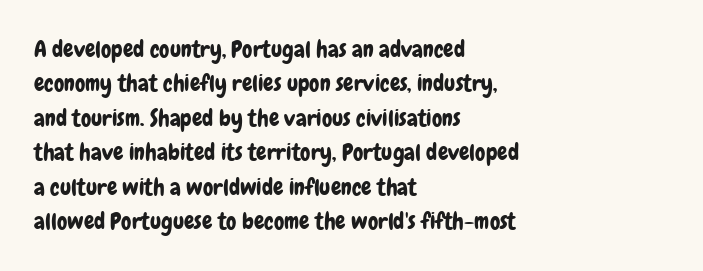
The specimen omits any rule beneath the text block's lines. The line-height multiplier appears to be the usual default. Posture: upright roman. The letters sit at their default tracking, neither squeezed nor spread.
